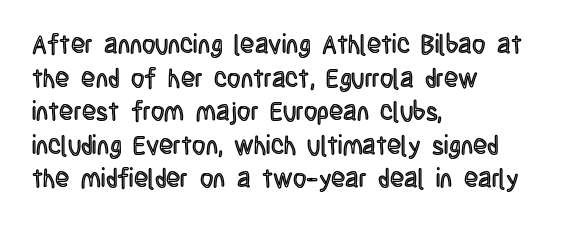
Q: Is the text italic (slanted)? A: No, it is upright.
Q: Is the text underlined? A: No.
Q: How is the paragraph aligned? A: Left-aligned.
Q: Is the spacing between letters normal or unusually wide? A: Normal.
Q: Is the spacing between lines tight, normal or loose? A: Normal.
